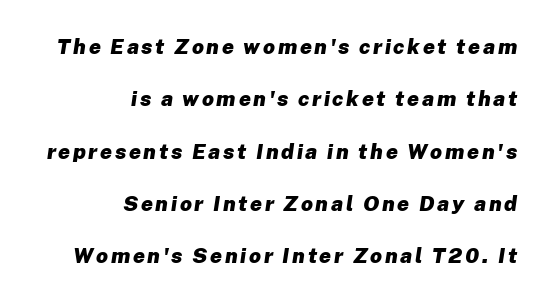
{"italic": "yes", "lean": "right", "slant_degrees": 8, "bold": "yes", "underline": "no", "align": "right", "line_spacing": "loose", "line_spacing_ratio": 2.49, "glyph_px": 21}
